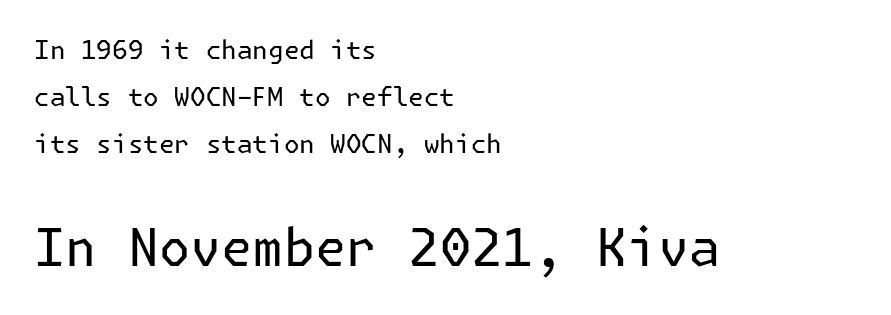
Q: Is the text bold? A: No.
Q: Is the text italic (slanted)? A: No, it is upright.
Q: Is the typeface a serif or a sans-serif typeface? A: Sans-serif.
Q: Is the text underlined? A: No.
Q: How is the paragraph aligned? A: Left-aligned.
Q: Is the spacing between letters normal or unusually wide? A: Normal.
Q: Which block of text is set in a larger size, the first (top) or the second (bottom)? A: The second (bottom) one.
Q: Width (condensed, normal, or wide)? A: Normal.
Q: Stroke contrast? A: Low.
Q: x-height? A: Medium.
